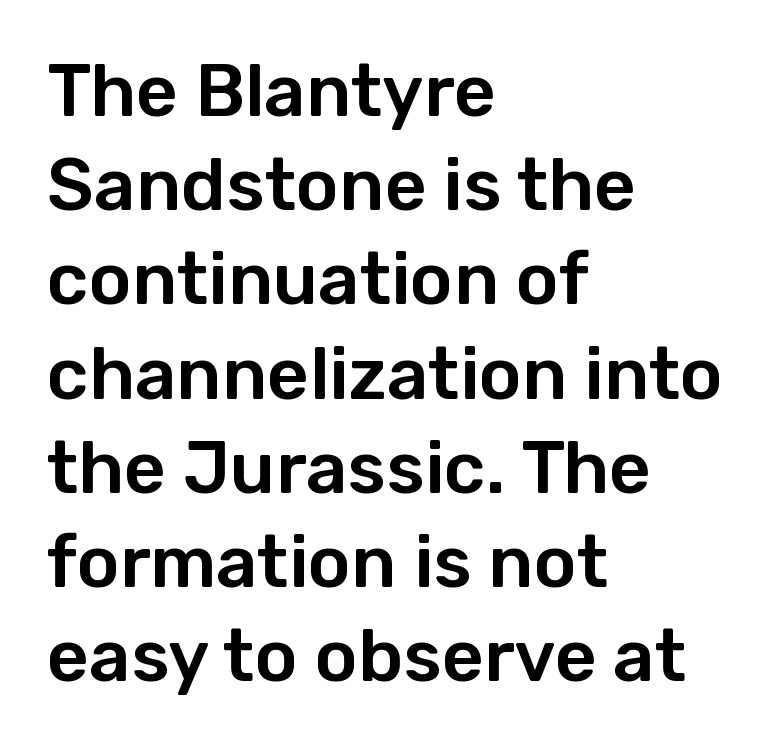
{"serif": "no", "italic": "no", "width": "normal", "stroke_contrast": "low", "x_height": "medium", "monospaced": "no", "underline": "no", "align": "left", "line_spacing": "normal", "line_spacing_ratio": 1.29, "letter_spacing": "normal", "letter_spacing_em": 0.0, "glyph_px": 73}
